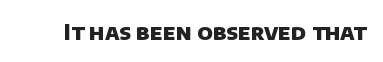
The image shows 22 px bold type; set normal letter spacing, not underlined.
